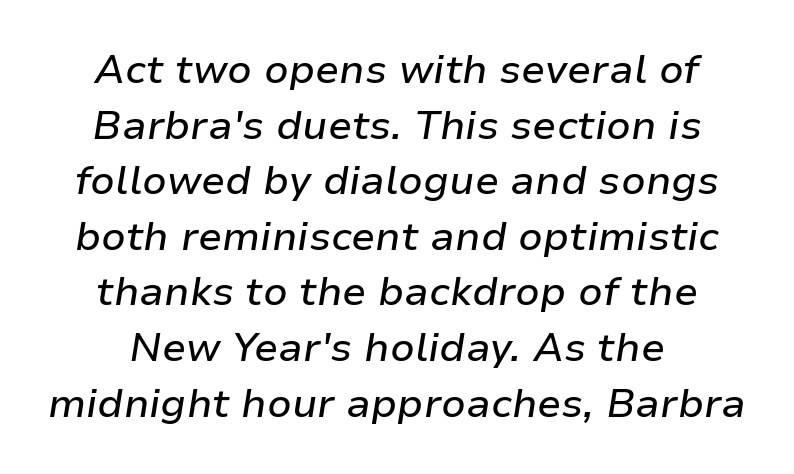
The image shows 40 px text type, italic (leaning right); set centered, normal line spacing (1.39x), normal letter spacing, not underlined; low stroke contrast and a medium x-height.
